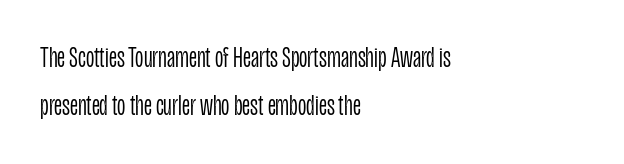
{"serif": "no", "italic": "no", "bold": "no", "weight": "light", "width": "condensed", "stroke_contrast": "low", "x_height": "large", "monospaced": "no", "underline": "no", "align": "left", "line_spacing": "normal", "line_spacing_ratio": 1.67, "letter_spacing": "normal", "letter_spacing_em": 0.0, "glyph_px": 29}
